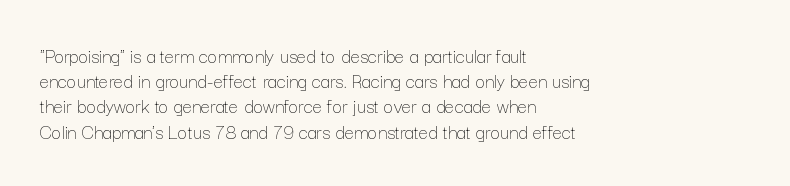
The letterforms sit shoulder to shoulder at normal distance. Typeset ragged right — the left edge is the straight one. The lettering holds an erect, upright posture throughout. Vertical stems look standard width or narrower in stroke. Beneath every word, the page is bare.
